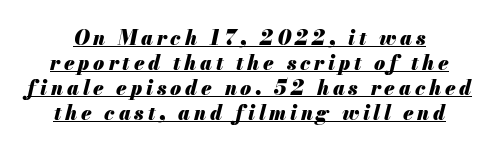
The image shows 20 px bold type, italic (leaning right); set normal line spacing (1.25x), underlined.
